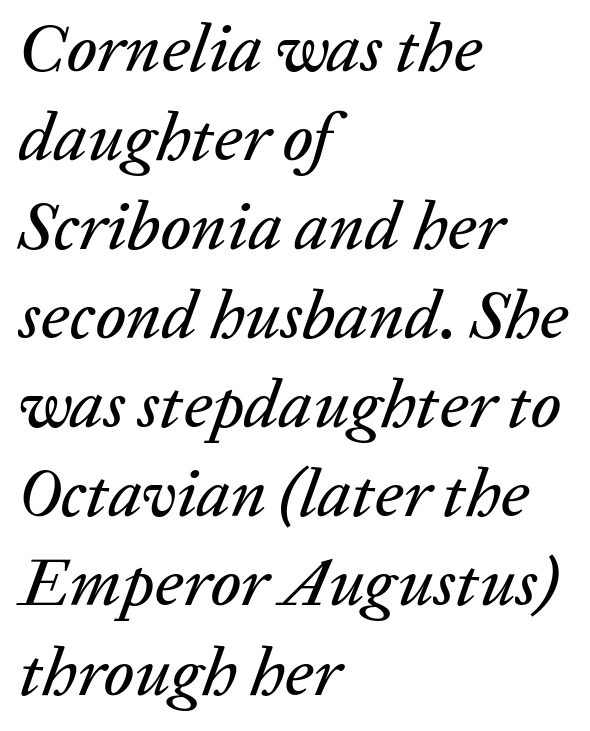
Q: Is the text italic (slanted)? A: Yes, it leans right by about 20 degrees.
Q: Is the text underlined? A: No.
Q: How is the paragraph aligned? A: Left-aligned.
Q: Is the spacing between letters normal or unusually wide? A: Normal.
Q: Is the spacing between lines tight, normal or loose? A: Normal.
Q: Width (condensed, normal, or wide)? A: Normal.
Q: Stroke contrast? A: Low.
Q: x-height? A: Medium.
Q: Monospaced? A: No.
